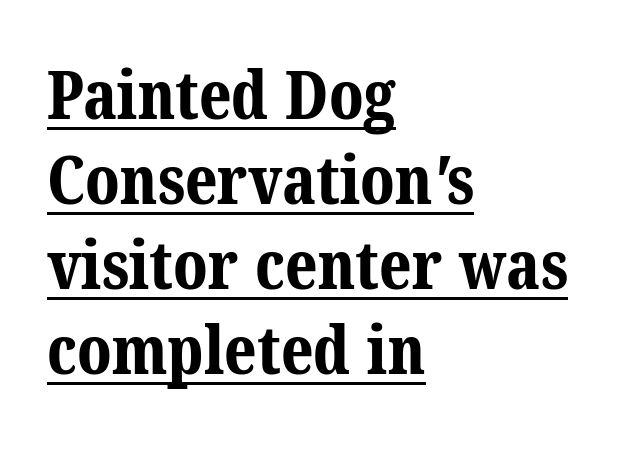
These lines sit exactly where default settings would place them. A typographer would call this underscored text. Note the varied advance widths — an 'i' is clearly narrower than an 'm'. This is serif lettering, the kind often seen in printed books.
